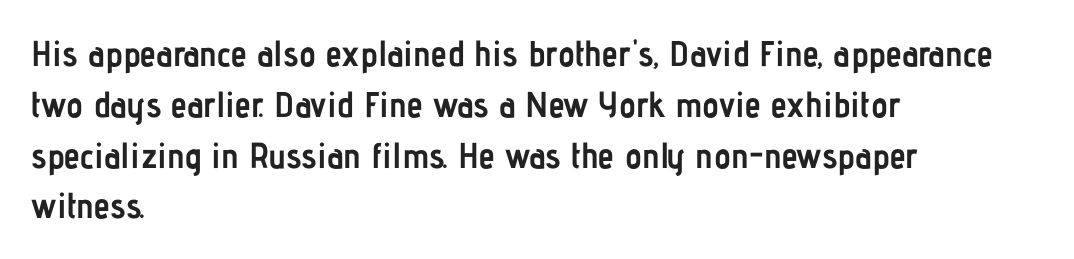
{"serif": "no", "italic": "no", "bold": "yes", "weight": "semibold", "width": "condensed", "stroke_contrast": "low", "x_height": "medium", "monospaced": "no", "underline": "no", "align": "left", "line_spacing": "normal", "line_spacing_ratio": 1.41, "letter_spacing": "normal", "letter_spacing_em": 0.0, "glyph_px": 36}
